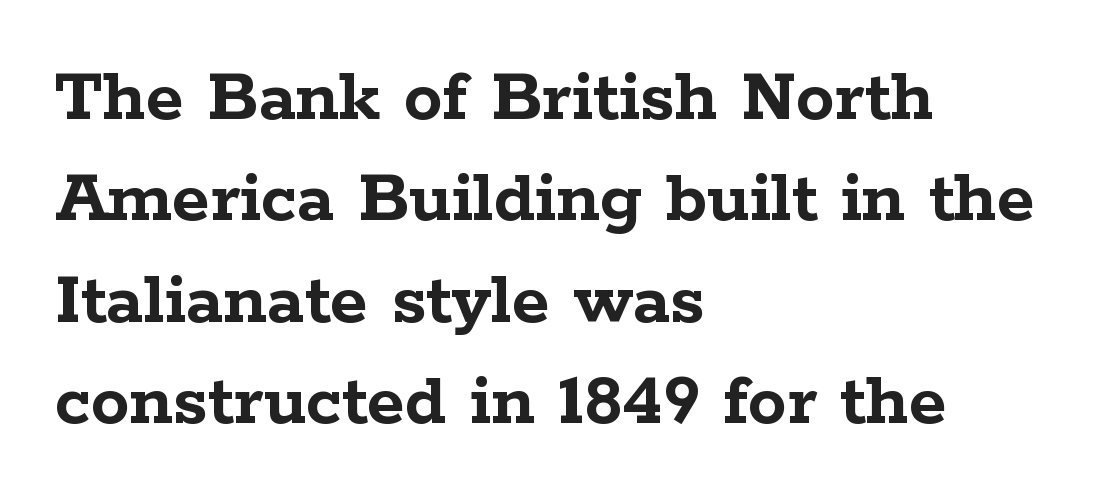
{"serif": "yes", "italic": "no", "bold": "yes", "weight": "semibold", "width": "wide", "stroke_contrast": "low", "x_height": "medium", "monospaced": "no", "underline": "no", "align": "left", "line_spacing": "normal", "line_spacing_ratio": 1.3, "letter_spacing": "normal", "letter_spacing_em": 0.0, "glyph_px": 78}
